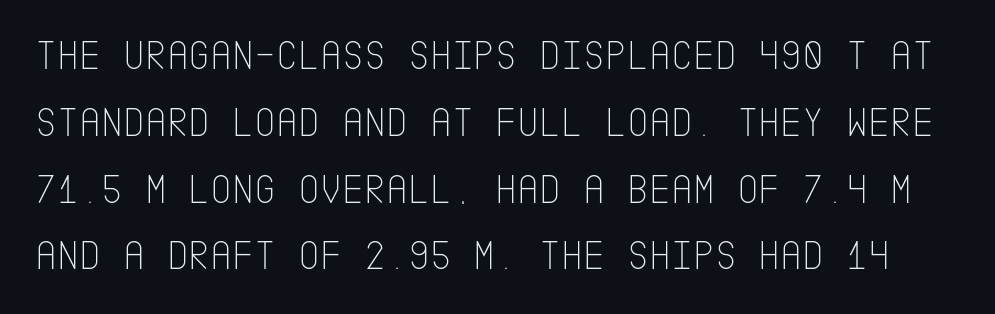
The image shows 42 px thin, condensed sans-serif type, upright; set normal line spacing (1.59x), normal letter spacing, not underlined; low stroke contrast and a large x-height.
